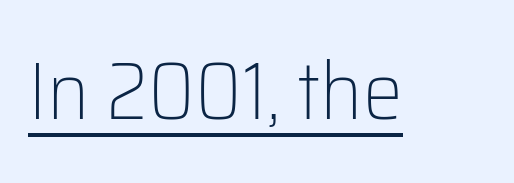
Q: Is the text bold? A: No.
Q: Is the text italic (slanted)? A: No, it is upright.
Q: Is the typeface a serif or a sans-serif typeface? A: Sans-serif.
Q: Is the text underlined? A: Yes.
Q: Is the spacing between letters normal or unusually wide? A: Normal.
Q: Width (condensed, normal, or wide)? A: Normal.
Q: Stroke contrast? A: Low.
Q: x-height? A: Medium.
Q: Monospaced? A: No.
